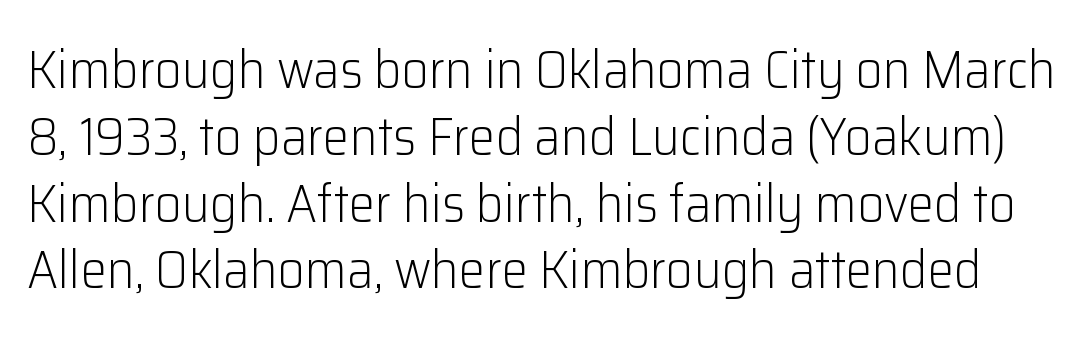
The letters carry no serifs — their stems end cleanly without finishing strokes. Decoration check: the copy has no underline. Is the type heavy? It reads as light-to-regular instead. Regarding leading, the lines here are spaced in the standard way. The face used here is proportionally spaced, like ordinary book or web type. Standard letterfit; no display-style spreading of the glyphs.
